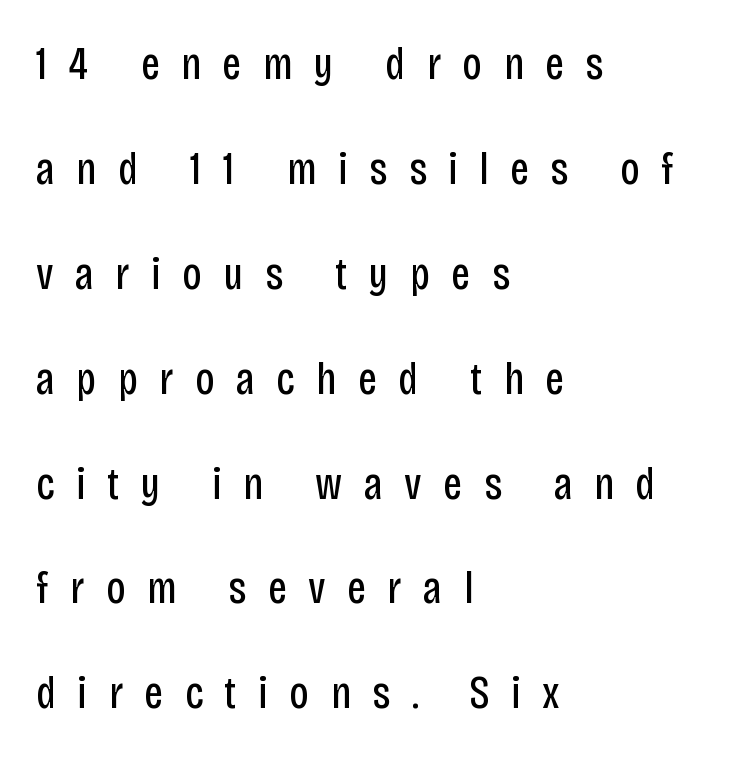
You could not count columns in this text — the font is proportionally spaced. Glance below the letters and you will spot only blank space. These lines have a slow, spaced-out rhythm from letter to letter. Type style note: lacks serifs. The letterforms sit at book weight or below.
